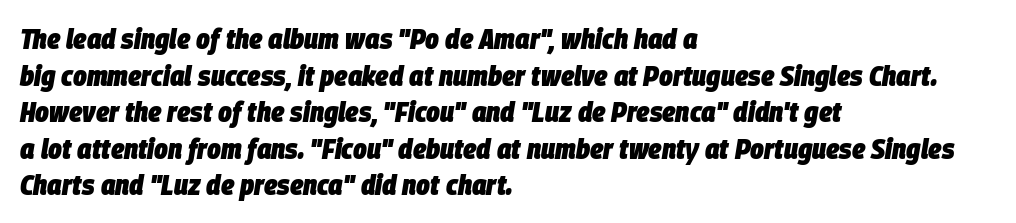
The image shows 29 px heavy, condensed type, italic (leaning right); set left-aligned, normal line spacing (1.26x), normal letter spacing, not underlined; low stroke contrast and a large x-height.
